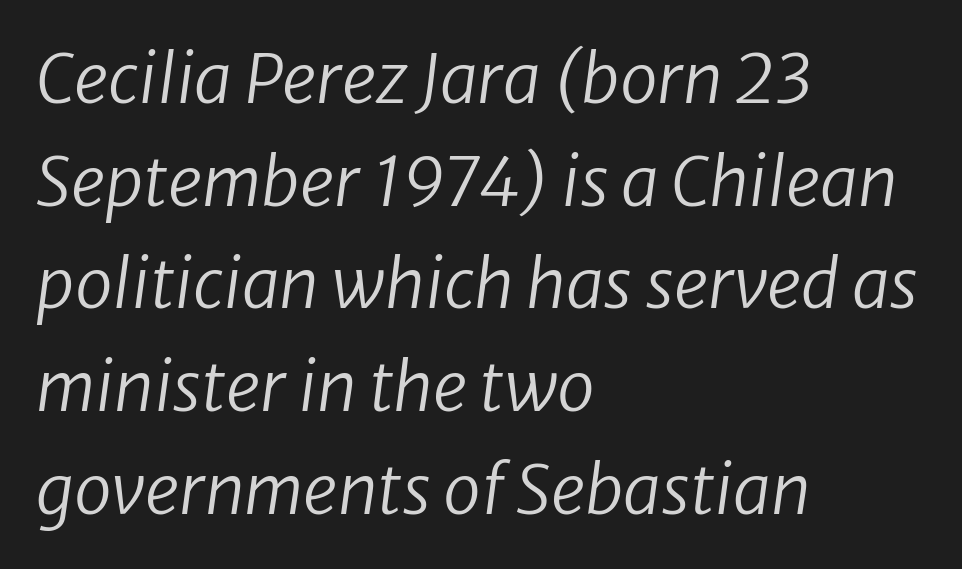
{"serif": "no", "bold": "no", "weight": "regular", "width": "normal", "stroke_contrast": "low", "x_height": "medium", "monospaced": "no", "underline": "no", "align": "left", "line_spacing": "normal", "line_spacing_ratio": 1.51, "letter_spacing": "normal", "letter_spacing_em": 0.0, "glyph_px": 68}
